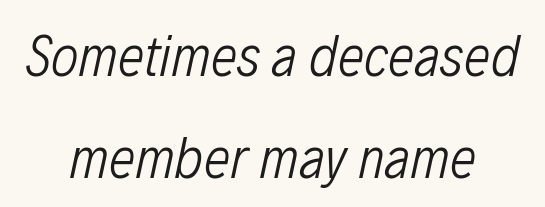
{"italic": "yes", "lean": "right", "slant_degrees": 12, "bold": "no", "weight": "light", "width": "condensed", "stroke_contrast": "low", "x_height": "medium", "monospaced": "no", "underline": "no", "align": "center", "line_spacing_ratio": 1.73, "letter_spacing": "normal", "letter_spacing_em": 0.0, "glyph_px": 59}
